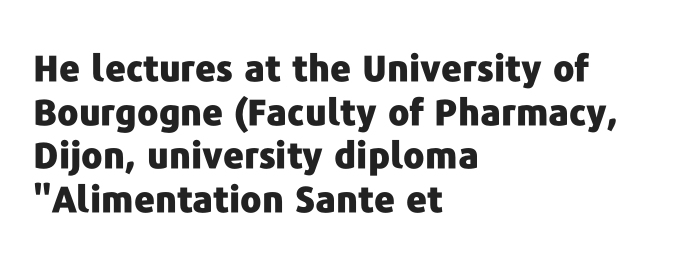
{"serif": "no", "italic": "no", "bold": "yes", "weight": "heavy", "width": "normal", "stroke_contrast": "low", "x_height": "medium", "monospaced": "no", "underline": "no", "align": "left", "line_spacing_ratio": 1.21, "letter_spacing": "normal", "letter_spacing_em": 0.0, "glyph_px": 36}
